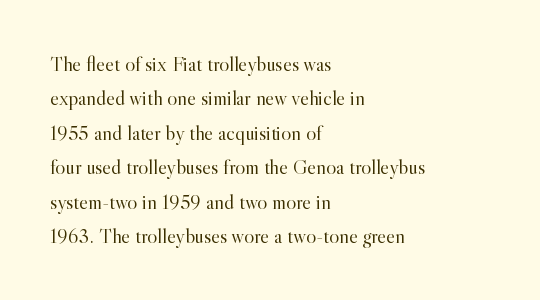
Q: Is the text bold? A: No.
Q: Is the text italic (slanted)? A: No, it is upright.
Q: Is the text underlined? A: No.
Q: How is the paragraph aligned? A: Left-aligned.
Q: Is the spacing between letters normal or unusually wide? A: Normal.
Q: Is the spacing between lines tight, normal or loose? A: Normal.
